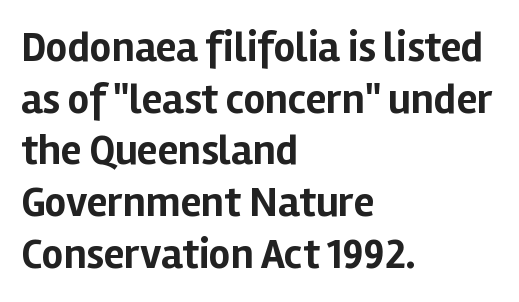
Caption: multi-line text, flush left, ragged right. Vertical strokes here are truly vertical. Think of a printed novel: that variable character pitch is what you see here. What stands out about the letter spacing? Nothing — it is the standard amount. Observe the absence of serifs on each vertical stroke in this sample. How heavy is the stroke? Heavy — this is a bold.
